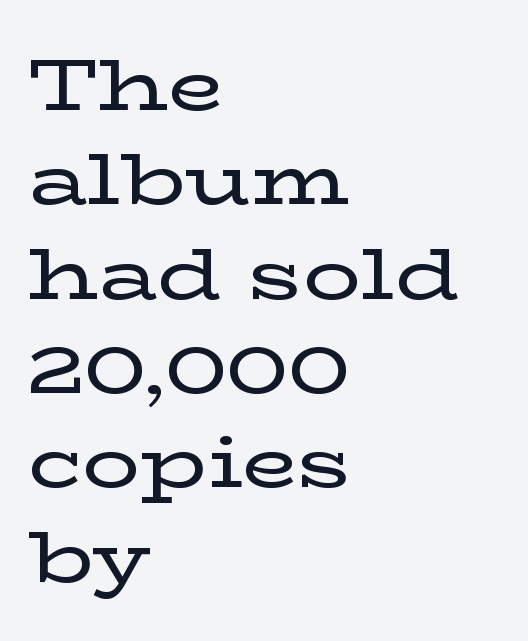
Whoever set this chose a conventional vertical rhythm. Typographically, this falls in the serif category. Anything drawn beneath the words? Only blank space. You could not count columns in this text — the font is proportionally spaced.
